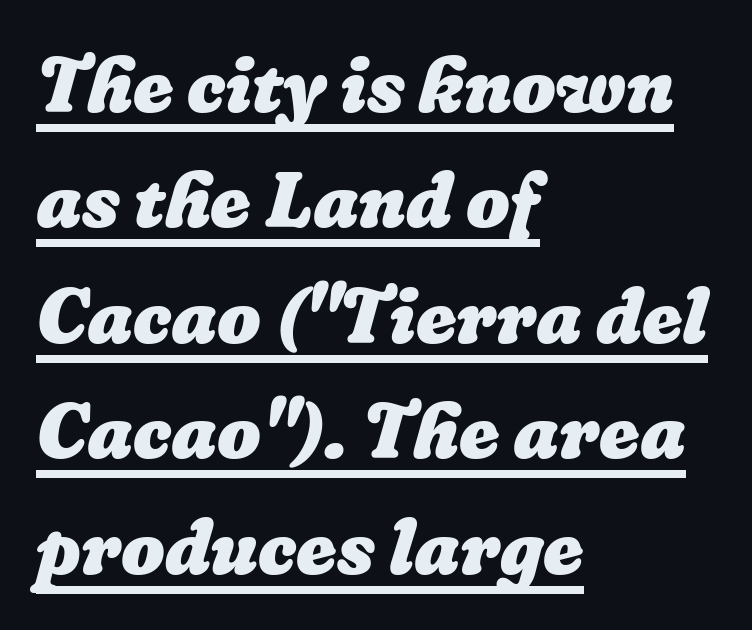
{"bold": "yes", "weight": "heavy", "width": "normal", "stroke_contrast": "low", "x_height": "medium", "monospaced": "no", "underline": "yes", "align": "left", "line_spacing": "normal", "line_spacing_ratio": 1.5, "letter_spacing": "normal", "letter_spacing_em": 0.0, "glyph_px": 77}
